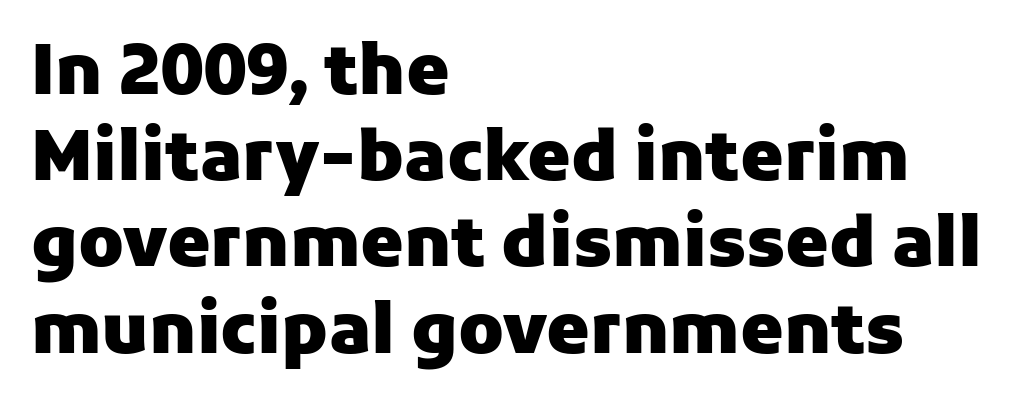
The image shows 69 px heavy sans-serif type, upright; set left-aligned, normal line spacing (1.25x), normal letter spacing, not underlined; low stroke contrast and a medium x-height.
